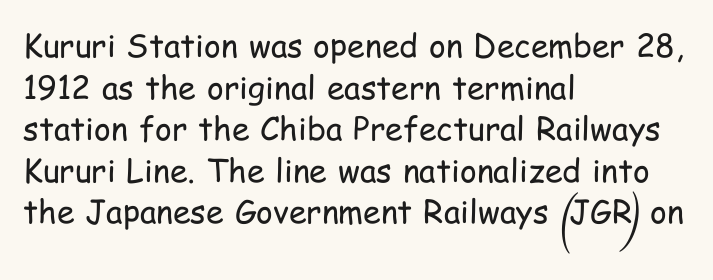
{"serif": "no", "italic": "no", "bold": "no", "weight": "regular", "width": "condensed", "stroke_contrast": "low", "x_height": "medium", "monospaced": "no", "underline": "no", "align": "left", "line_spacing": "normal", "line_spacing_ratio": 1.3, "letter_spacing": "normal", "letter_spacing_em": 0.0, "glyph_px": 32}
